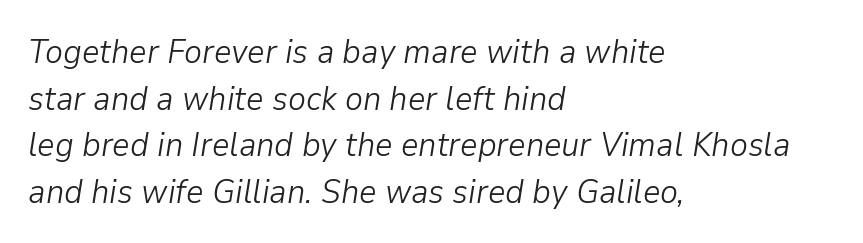
{"italic": "yes", "lean": "right", "slant_degrees": 9, "bold": "no", "weight": "light", "width": "normal", "stroke_contrast": "low", "x_height": "medium", "monospaced": "no", "underline": "no", "align": "left", "line_spacing": "normal", "line_spacing_ratio": 1.37, "letter_spacing": "normal", "letter_spacing_em": 0.0, "glyph_px": 34}
